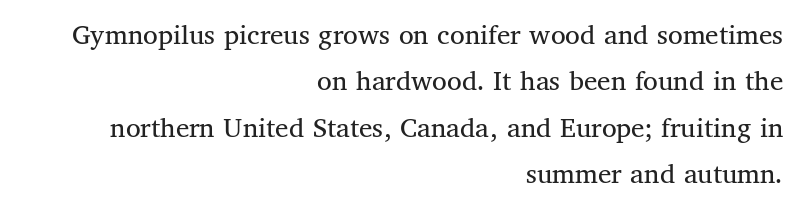
The image shows 30 px regular-weight serif type, upright; set right-aligned, normal line spacing (1.55x), normal letter spacing, not underlined; medium stroke contrast and a medium x-height.
